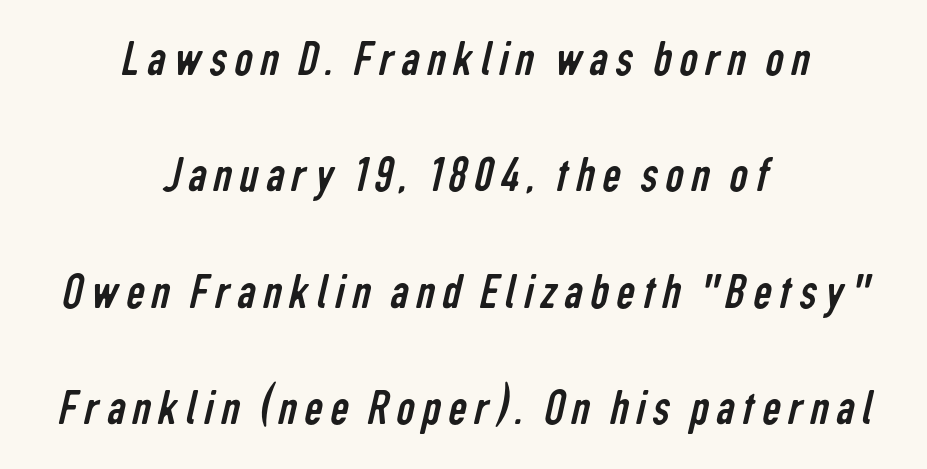
Q: Is the text bold? A: No.
Q: Is the typeface a serif or a sans-serif typeface? A: Sans-serif.
Q: Is the text underlined? A: No.
Q: How is the paragraph aligned? A: Centered.
Q: Is the spacing between lines tight, normal or loose? A: Loose.
Q: Width (condensed, normal, or wide)? A: Condensed.
Q: Stroke contrast? A: Low.
Q: x-height? A: Medium.
Q: Monospaced? A: No.
